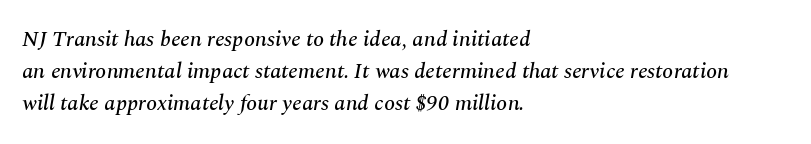
The image shows 22 px text type, italic (leaning right); set left-aligned, normal line spacing (1.46x), normal letter spacing, not underlined.
